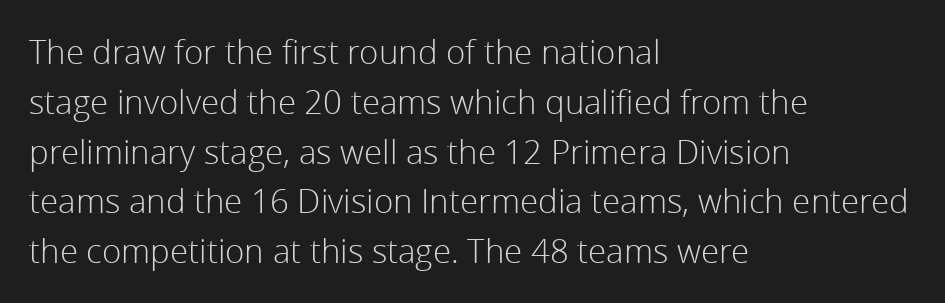
The image shows 33 px light sans-serif type, upright; set left-aligned, normal line spacing (1.51x), normal letter spacing, not underlined; low stroke contrast and a medium x-height.
